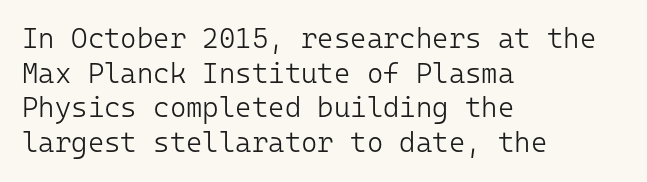
{"serif": "no", "italic": "no", "bold": "no", "weight": "light", "width": "normal", "stroke_contrast": "low", "x_height": "medium", "monospaced": "yes", "underline": "no", "align": "left", "line_spacing_ratio": 1.24, "letter_spacing": "normal", "letter_spacing_em": 0.0, "glyph_px": 28}
